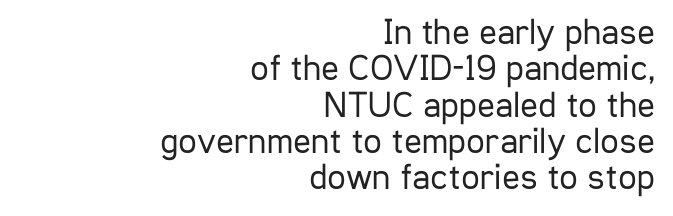
{"serif": "no", "italic": "no", "bold": "no", "weight": "regular", "width": "condensed", "stroke_contrast": "low", "x_height": "medium", "monospaced": "no", "underline": "no", "align": "right", "line_spacing": "tight", "line_spacing_ratio": 0.98, "letter_spacing": "normal", "letter_spacing_em": 0.0, "glyph_px": 37}
